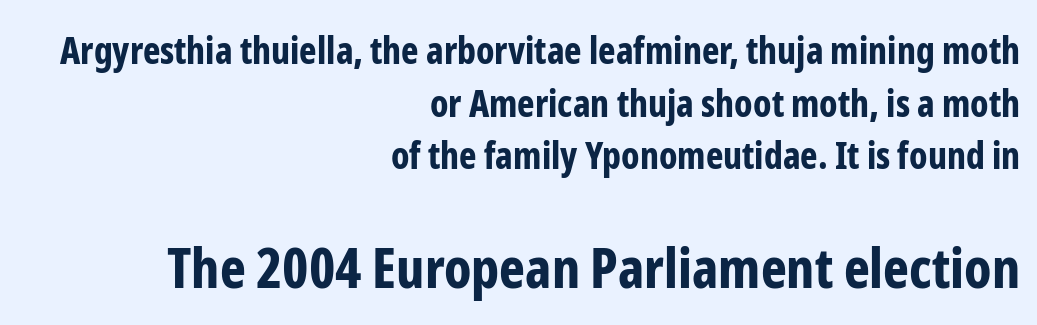
The font's upright variant was chosen for this text. The rendering uses natural spacing where letterforms have individual widths. This sample is right-justified, so line beginnings fall wherever the words allow. Glance below the letters and you will spot only blank space. The letters sit at their default tracking, neither squeezed nor spread.
